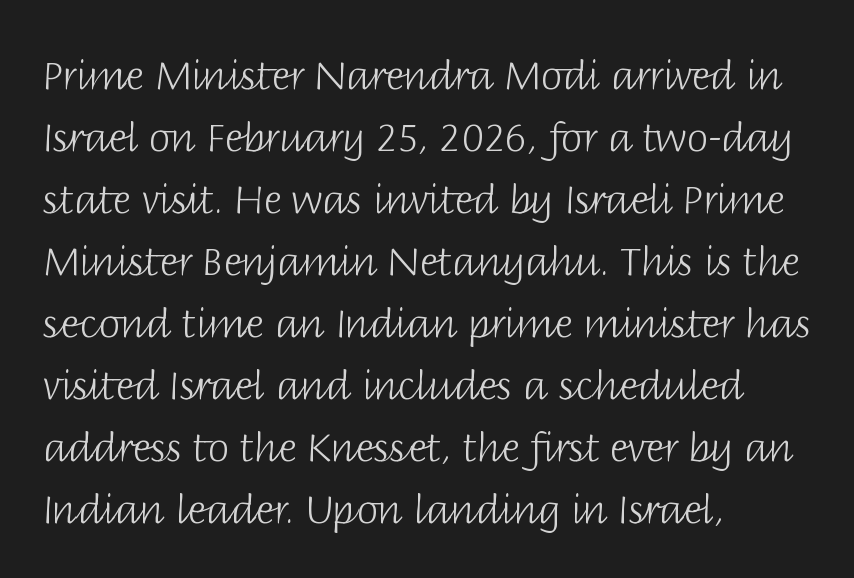
{"serif": "no", "italic": "no", "bold": "no", "weight": "light", "width": "normal", "stroke_contrast": "low", "x_height": "large", "monospaced": "no", "underline": "no", "align": "left", "line_spacing": "normal", "line_spacing_ratio": 1.59, "letter_spacing": "normal", "letter_spacing_em": 0.0, "glyph_px": 39}
